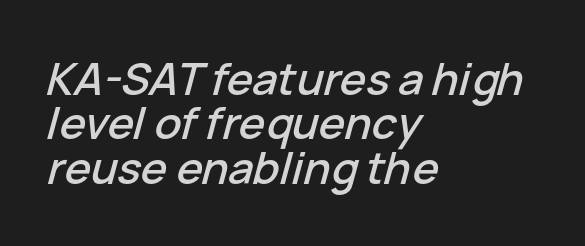
Q: Is the text italic (slanted)? A: Yes, it leans right by about 15 degrees.
Q: Is the text underlined? A: No.
Q: How is the paragraph aligned? A: Left-aligned.
Q: Is the spacing between letters normal or unusually wide? A: Normal.
Q: Is the spacing between lines tight, normal or loose? A: Tight.
Q: Width (condensed, normal, or wide)? A: Normal.
Q: Stroke contrast? A: Low.
Q: x-height? A: Medium.
Q: Monospaced? A: No.
